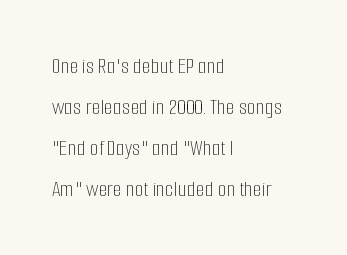
Plain, unruled lines of type. Does extra space separate the letters? No, they use regular spacing. Characters remain perfectly vertical along every line. Is the type heavy? It reads as light-to-regular instead. Casual observation: everything's shoved over to the left.
